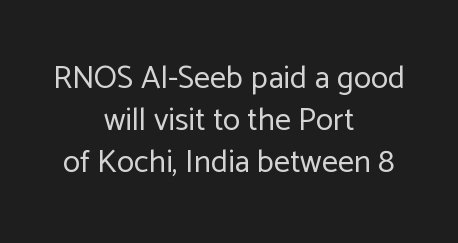
Each new line begins a customary step beneath the previous one. Serifs: no, the terminals of the letterforms are clean. Does the copy run flush right? No — it is centered line by line. No extra ink here — the face is not bold. A typesetter would call this proportional, since set widths differ per character.
